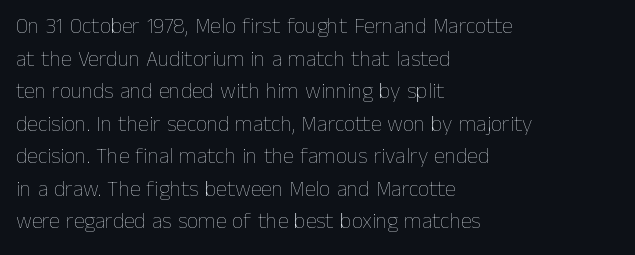
Rows of type keep a routine distance in the vertical direction. The space beneath each line is pristine and unruled. Which margin do the lines hug? The left one — the right edge is uneven. The letterforms sit shoulder to shoulder at normal distance.
